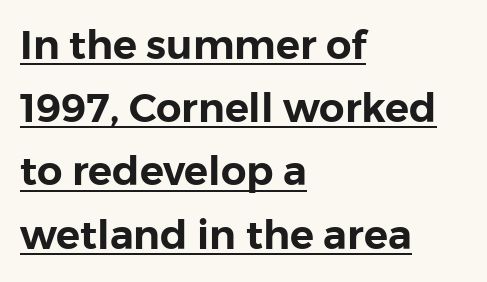
{"serif": "no", "italic": "no", "width": "normal", "stroke_contrast": "low", "x_height": "medium", "monospaced": "no", "underline": "yes", "align": "left", "line_spacing": "normal", "line_spacing_ratio": 1.58, "letter_spacing": "normal", "letter_spacing_em": 0.0, "glyph_px": 40}
